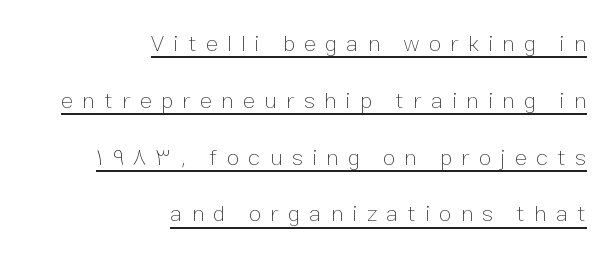
How are the letters spaced? Widely, with obvious added tracking. You could fit nearly another row in the gap between these rows. The weight tops out at a normal text grade. This is underlined copy, the kind a proofreader might mark for attention. Upright lettering throughout.
